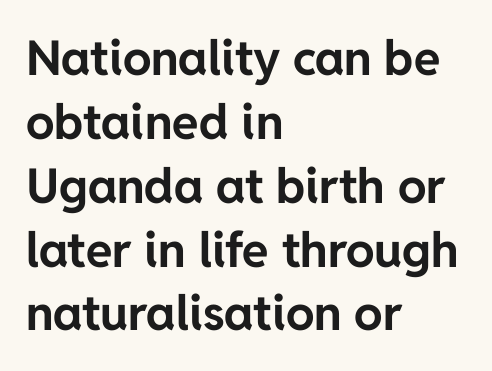
Letters rest on an invisible, unmarked baseline. Note: no serifs on the glyphs. This block has exactly the height ordinary leading produces. The typography opts for an upright posture over an oblique one. Set as a true bold cut, around the 700 mark. Alignment: flush left.
